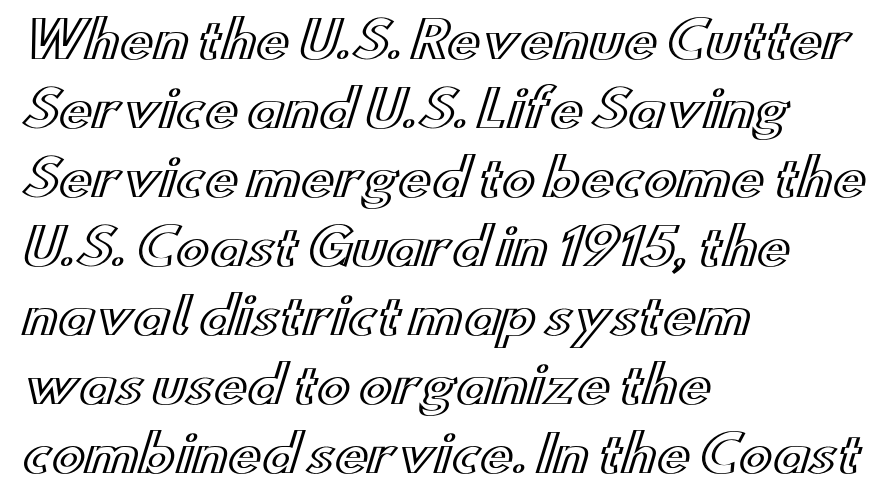
The image shows 50 px wide type; set left-aligned, normal line spacing (1.38x), normal letter spacing, not underlined; a small x-height.
